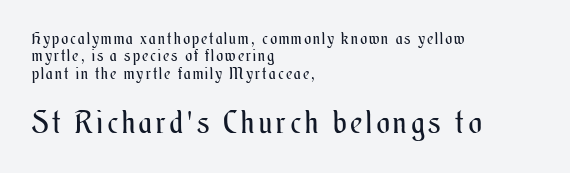
Q: Is the text bold? A: No.
Q: Is the text italic (slanted)? A: No, it is upright.
Q: Is the text underlined? A: No.
Q: How is the paragraph aligned? A: Left-aligned.
Q: Is the spacing between lines tight, normal or loose? A: Tight.
Q: Which block of text is set in a larger size, the first (top) or the second (bottom)? A: The second (bottom) one.
Q: Width (condensed, normal, or wide)? A: Condensed.
Q: Stroke contrast? A: Medium.
Q: x-height? A: Small.
Q: Monospaced? A: No.
